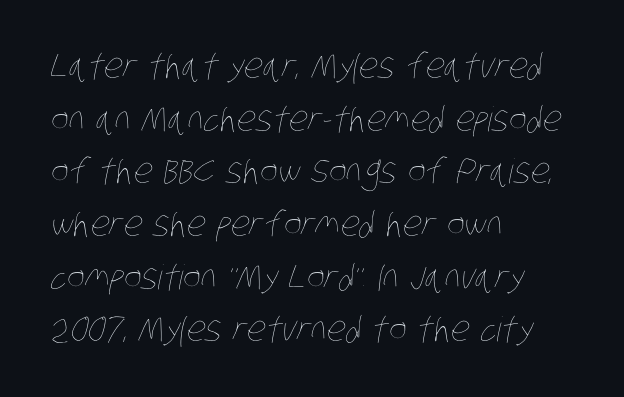
Observe the ordinary spacing: letters are neighbours, not strangers. Stem width sits at or under what a default text font uses. The ragged edge is on the right, which tells us the setting is flush left. Do the characters align in a grid? No, the font is proportional. Reading down the column, the eye jumps a familiar distance to each next line.
